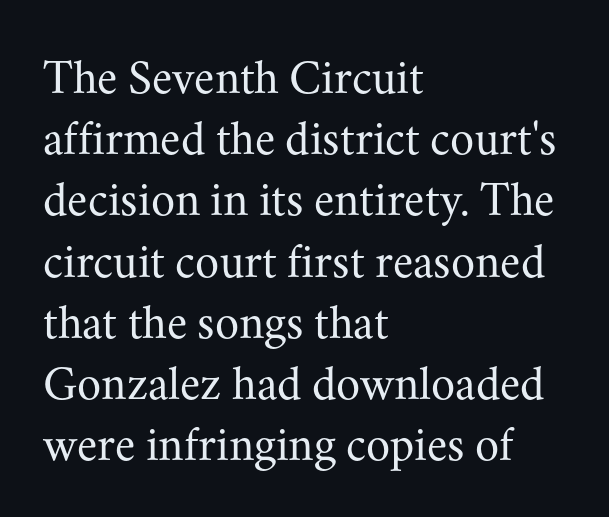
The image shows 49 px regular-weight serif type, upright; set left-aligned, normal line spacing (1.25x), normal letter spacing, not underlined; medium stroke contrast and a small x-height.
